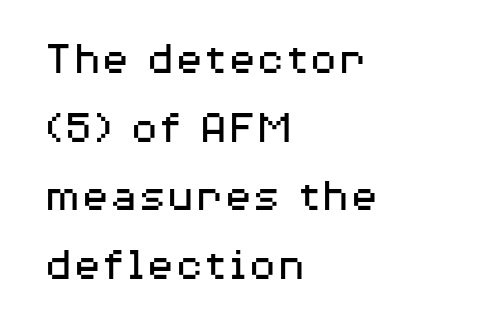
{"serif": "no", "italic": "no", "bold": "no", "weight": "regular", "width": "wide", "stroke_contrast": "medium", "x_height": "medium", "monospaced": "no", "underline": "no", "align": "left", "line_spacing": "normal", "line_spacing_ratio": 1.46, "letter_spacing": "normal", "letter_spacing_em": 0.0, "glyph_px": 47}
